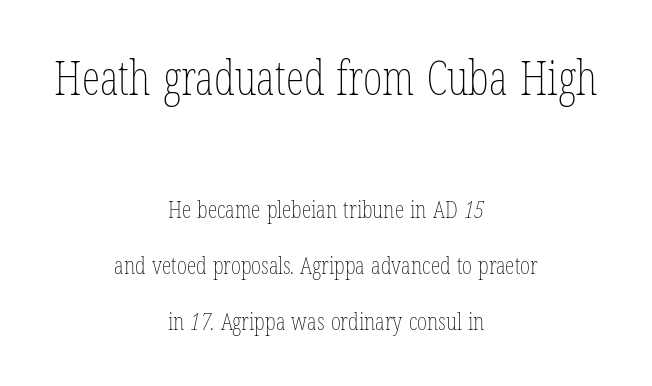
The image shows 47 px thin, condensed type; set centered, loose line spacing (2.34x), normal letter spacing, not underlined; the first (top) block is 1.96x larger; low stroke contrast and a medium x-height.
